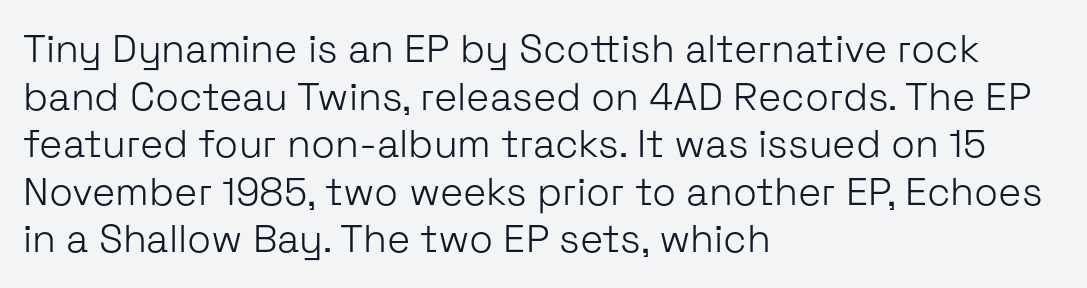
Q: Is the text bold? A: No.
Q: Is the text italic (slanted)? A: No, it is upright.
Q: Is the typeface a serif or a sans-serif typeface? A: Sans-serif.
Q: Is the text underlined? A: No.
Q: How is the paragraph aligned? A: Left-aligned.
Q: Is the spacing between letters normal or unusually wide? A: Normal.
Q: Width (condensed, normal, or wide)? A: Normal.
Q: Stroke contrast? A: Low.
Q: x-height? A: Medium.
Q: Monospaced? A: No.
